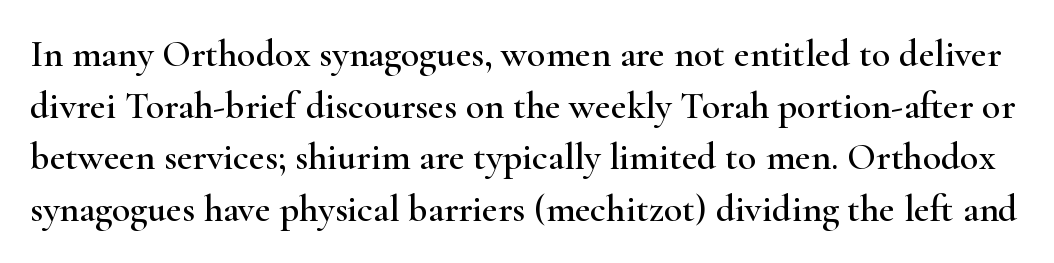
You could not count columns in this text — the font is proportionally spaced. The axis of the letterforms is exactly vertical. Words float on clear page, feet unadorned. One glance says typical: line gaps are just what's usual. Nobody touched the tracking dial on this one. The letters carry serifs — small finishing strokes at the ends of their stems.
